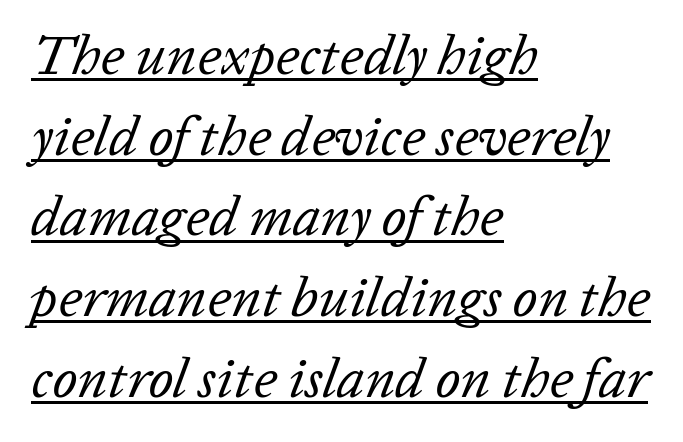
{"italic": "yes", "lean": "right", "slant_degrees": 20, "bold": "no", "weight": "regular", "width": "normal", "stroke_contrast": "low", "x_height": "medium", "monospaced": "no", "underline": "yes", "align": "left", "line_spacing": "normal", "line_spacing_ratio": 1.44, "letter_spacing": "normal", "letter_spacing_em": 0.0, "glyph_px": 56}
